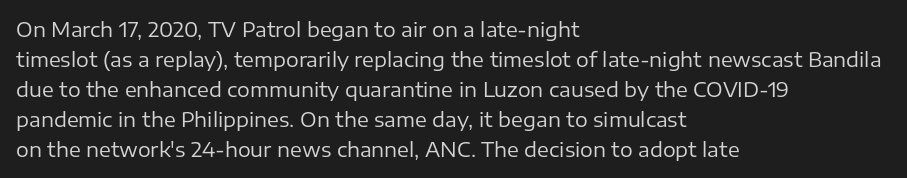
{"italic": "no", "bold": "no", "underline": "no", "align": "left", "line_spacing": "normal", "line_spacing_ratio": 1.5, "letter_spacing": "normal", "letter_spacing_em": 0.0, "glyph_px": 20}
